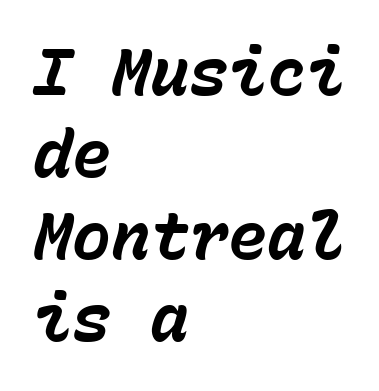
The image shows 65 px bold type, italic (leaning right), monospaced; set left-aligned, normal line spacing (1.26x), normal letter spacing, not underlined; low stroke contrast and a medium x-height.
